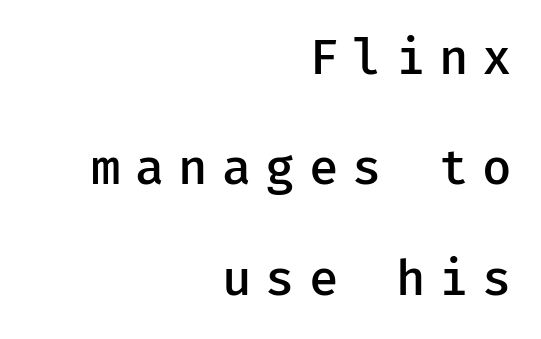
The image shows 48 px semibold sans-serif type, upright; set right-aligned, loose line spacing (2.3x), unusually wide letter spacing (+0.29 em), not underlined; low stroke contrast and a medium x-height.
